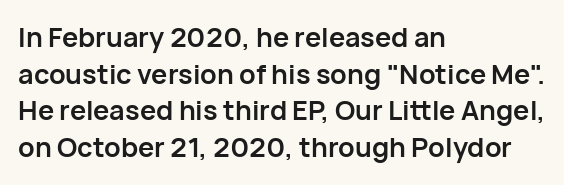
Casual observation: everything's shoved over to the left. Look at the tracking — it's just the regular setting, nothing added. The rendering uses a moderate line-height, typical for paragraphs. Decoration check: the copy has no underline. The face used here has the dense, thick strokes of a bold. The typography opts for an upright posture over an oblique one.
